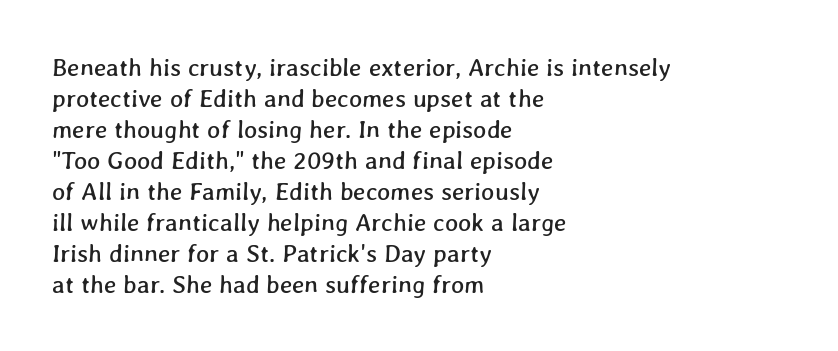
The space beneath each line is pristine and unruled. Compared with typical body copy, the letter spacing here is the same. One-word summary of the alignment: left.
